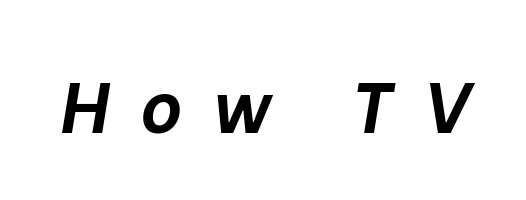
The tracking jumps out immediately: characters are airy and widely separated. Words float on clear page, feet unadorned. Here the designer chose a conventional face with non-uniform glyph widths. Slanted lettering throughout. Does the weight exceed regular? Yes, all the way to bold.
